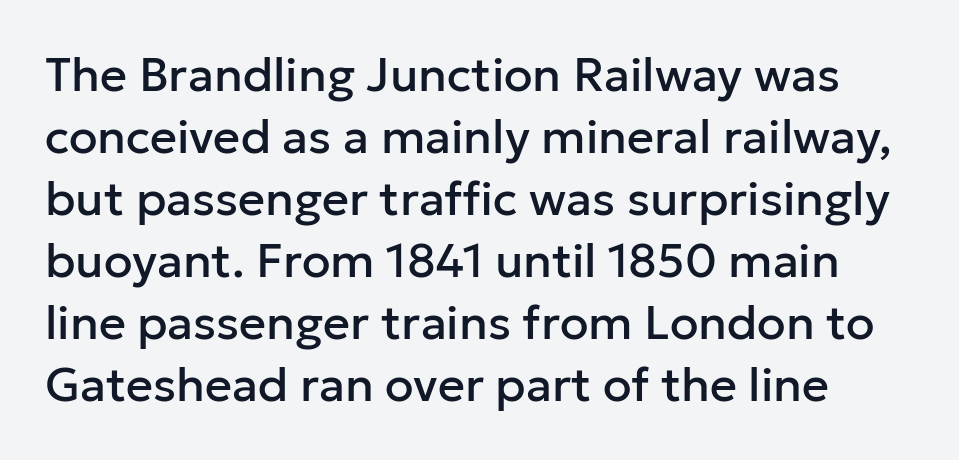
{"serif": "no", "italic": "no", "width": "normal", "stroke_contrast": "low", "x_height": "medium", "monospaced": "no", "underline": "no", "line_spacing": "normal", "line_spacing_ratio": 1.32, "letter_spacing": "normal", "letter_spacing_em": 0.0, "glyph_px": 47}
